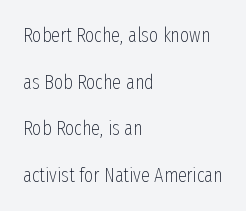
Q: Is the text bold? A: No.
Q: Is the text italic (slanted)? A: No, it is upright.
Q: Is the text underlined? A: No.
Q: How is the paragraph aligned? A: Left-aligned.
Q: Is the spacing between letters normal or unusually wide? A: Normal.
Q: Is the spacing between lines tight, normal or loose? A: Loose.
